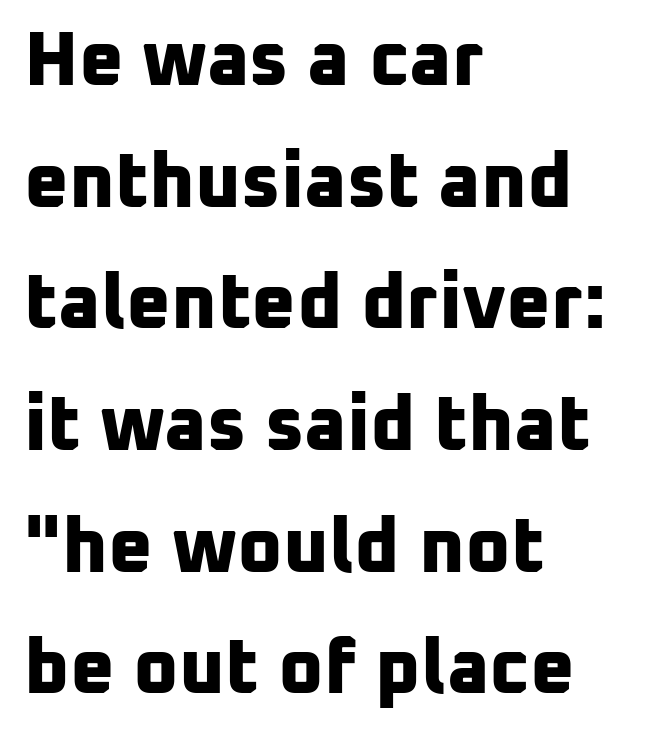
The image shows 77 px bold sans-serif type; set left-aligned, normal line spacing (1.58x), normal letter spacing, not underlined; low stroke contrast and a medium x-height.
